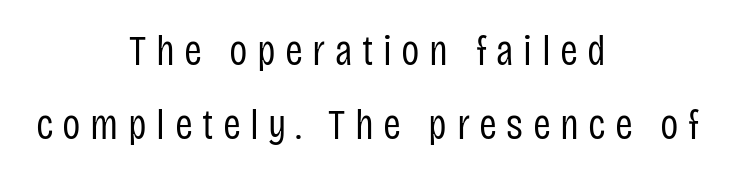
The image shows 43 px regular-weight, condensed sans-serif type, upright; set centered, line spacing 1.73x, unusually wide letter spacing (+0.22 em), not underlined; low stroke contrast and a large x-height.
